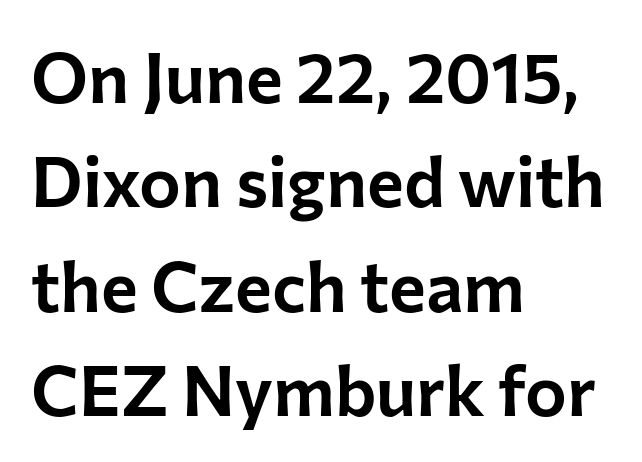
The image shows 70 px sans-serif type, upright; set left-aligned, normal line spacing (1.49x), normal letter spacing, not underlined; low stroke contrast and a medium x-height.
